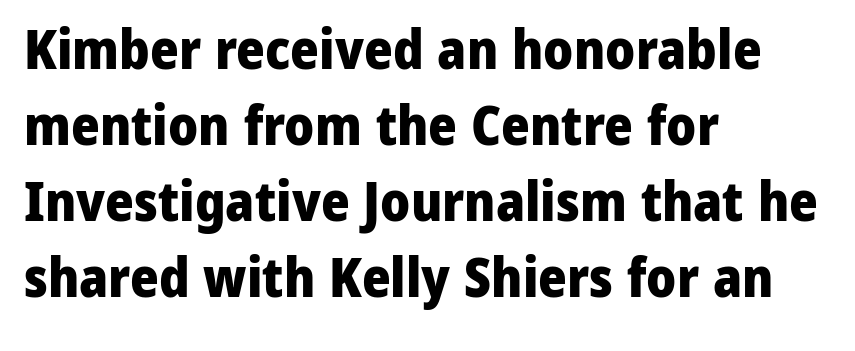
{"serif": "no", "italic": "no", "bold": "yes", "weight": "heavy", "width": "normal", "stroke_contrast": "low", "x_height": "medium", "monospaced": "no", "underline": "no", "align": "left", "line_spacing": "normal", "line_spacing_ratio": 1.38, "letter_spacing": "normal", "letter_spacing_em": 0.0, "glyph_px": 55}
